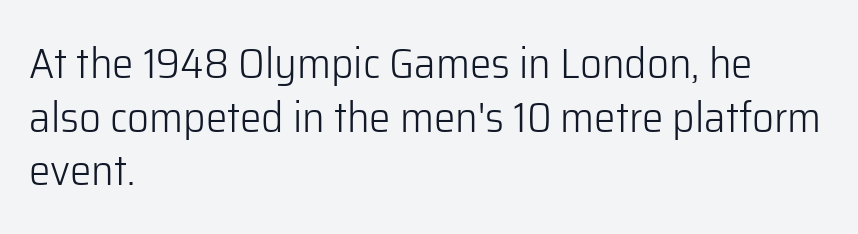
The image shows 43 px light sans-serif type, upright; set left-aligned, normal line spacing (1.25x), normal letter spacing, not underlined; low stroke contrast and a medium x-height.
